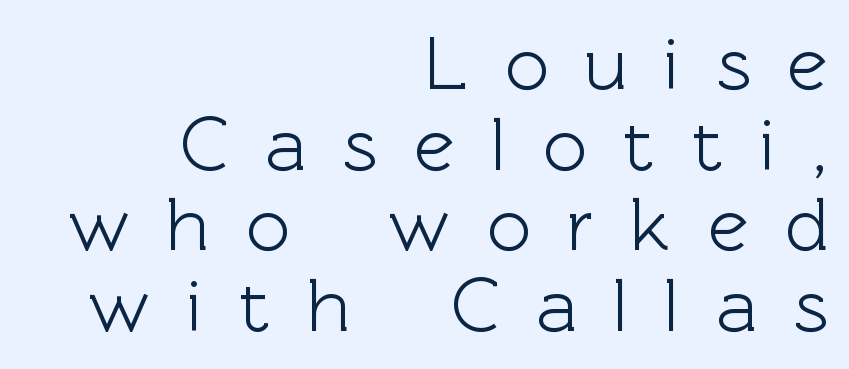
{"serif": "no", "italic": "no", "width": "normal", "x_height": "medium", "monospaced": "no", "underline": "no", "align": "right", "line_spacing": "tight", "line_spacing_ratio": 1.06, "letter_spacing": "wide", "letter_spacing_em": 0.48, "glyph_px": 76}
